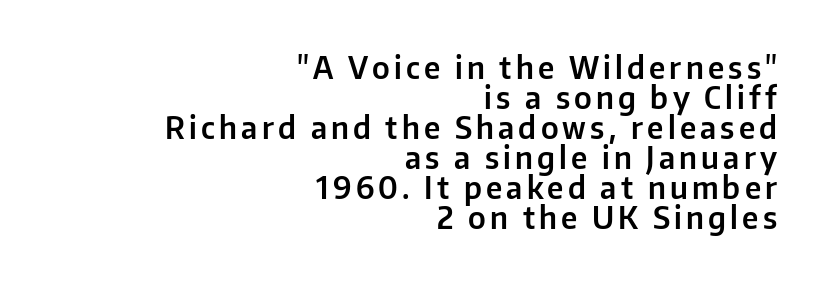
Q: Is the text italic (slanted)? A: No, it is upright.
Q: Is the typeface a serif or a sans-serif typeface? A: Sans-serif.
Q: Is the text underlined? A: No.
Q: How is the paragraph aligned? A: Right-aligned.
Q: Is the spacing between lines tight, normal or loose? A: Tight.
Q: Width (condensed, normal, or wide)? A: Normal.
Q: Stroke contrast? A: Low.
Q: x-height? A: Medium.
Q: Monospaced? A: No.
